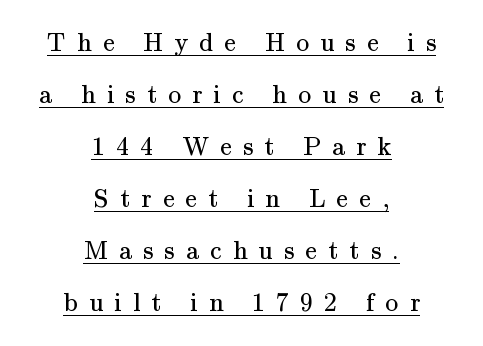
The image shows 26 px text type, upright; set centered, loose line spacing (2.0x), unusually wide letter spacing (+0.43 em), underlined.
